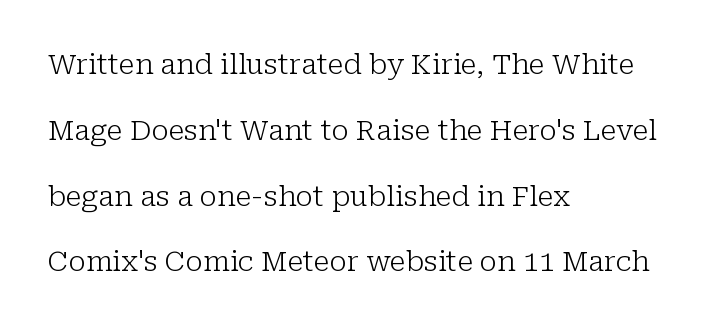
{"serif": "yes", "italic": "no", "bold": "no", "weight": "light", "width": "normal", "stroke_contrast": "low", "x_height": "medium", "monospaced": "no", "underline": "no", "align": "left", "line_spacing": "loose", "line_spacing_ratio": 2.35, "letter_spacing": "normal", "letter_spacing_em": 0.0, "glyph_px": 28}
